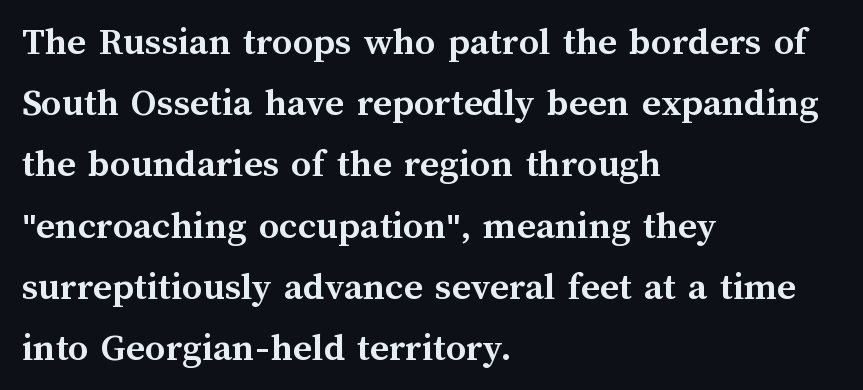
The letters advance in unequal steps, a hallmark of proportional type. Its strokes are broad and dark, the hallmark of bold type. Tracking here is standard; glyphs follow each other at the usual distance. Ascenders rise straight up at ninety degrees.
